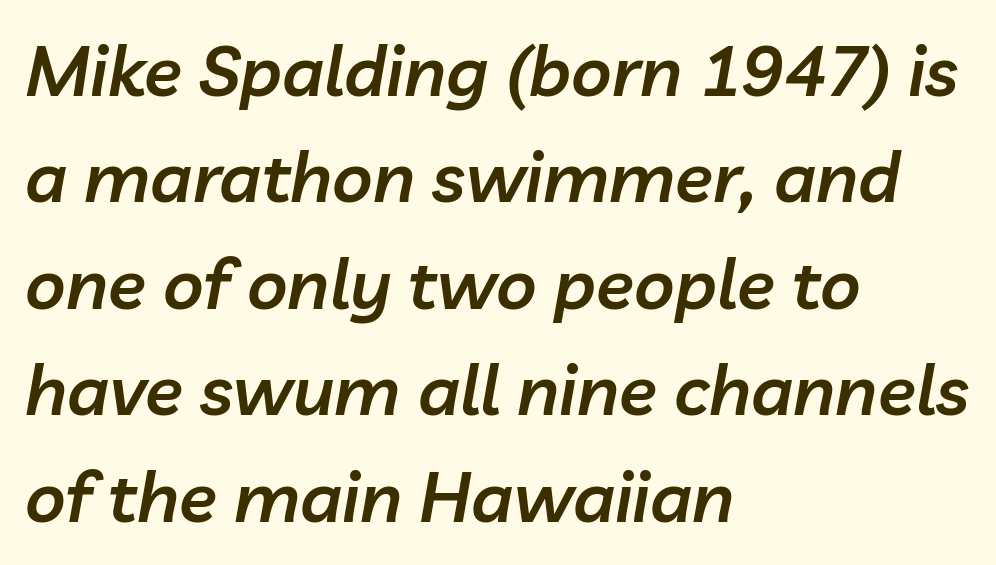
The image shows 70 px semibold type, italic (leaning right); set left-aligned, normal line spacing (1.52x), normal letter spacing, not underlined; low stroke contrast and a medium x-height.
